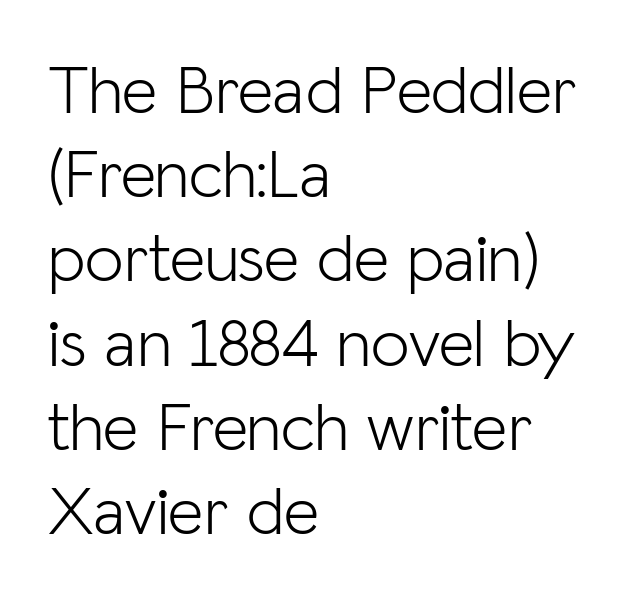
The image shows 69 px light sans-serif type, upright; set left-aligned, line spacing 1.22x, normal letter spacing, not underlined; low stroke contrast and a medium x-height.
